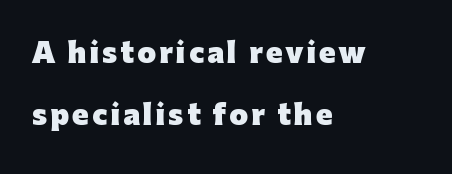
Any mark beneath the type? The region is blank. The letters stand upright; this is a roman face. A student would call this left alignment; a typographer would say flush left, rag right. Does the weight exceed regular? Yes, all the way to bold. You could fit nearly another row in the gap between these rows.
